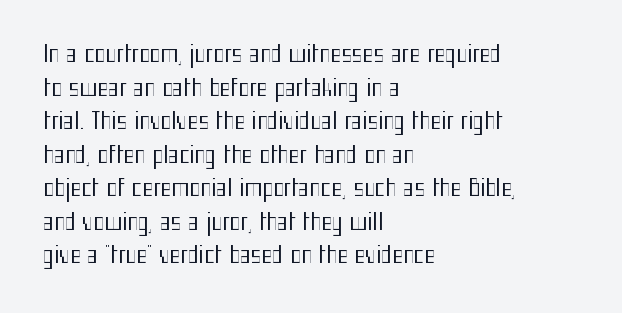
What stands out about the letter spacing? Nothing — it is the standard amount. Type without underlining. You can tell it's not italic because the verticals are truly vertical. Is there much room between lines? A standard amount, neither cramped nor airy.
